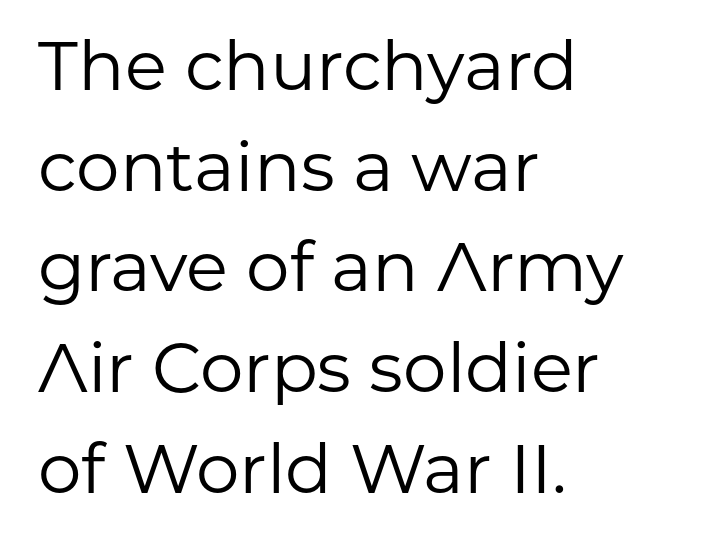
{"serif": "no", "italic": "no", "bold": "no", "weight": "regular", "width": "normal", "stroke_contrast": "low", "x_height": "medium", "monospaced": "no", "underline": "no", "align": "left", "line_spacing": "normal", "line_spacing_ratio": 1.46, "letter_spacing": "normal", "letter_spacing_em": 0.0, "glyph_px": 69}
